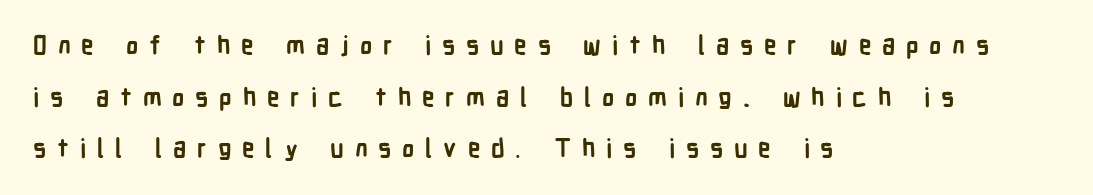
The image shows 25 px bold type, upright; set left-aligned, loose line spacing (2.07x), unusually wide letter spacing (+0.43 em), not underlined.
